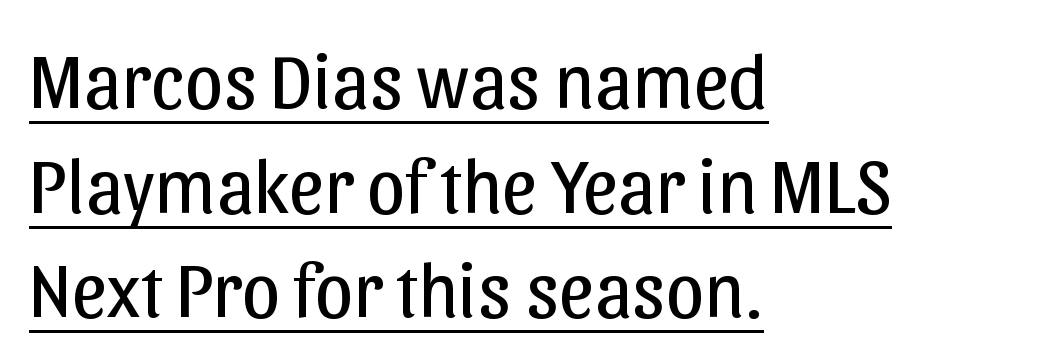
Does a line run under the words? Yes, clearly. Tracking value appears to be zero — textbook default spacing. The face looks like a standard text weight, possibly lighter. The lines in this sample share a left origin and differ only in where they stop. The face used here is a sans, in the tradition of grotesques and geometrics. Varying glyph widths throughout — classic text-font behaviour.
